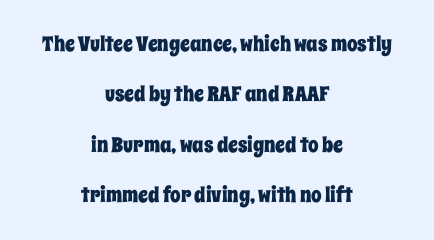
Q: Is the text italic (slanted)? A: No, it is upright.
Q: Is the text underlined? A: No.
Q: How is the paragraph aligned? A: Centered.
Q: Is the spacing between letters normal or unusually wide? A: Normal.
Q: Is the spacing between lines tight, normal or loose? A: Loose.
